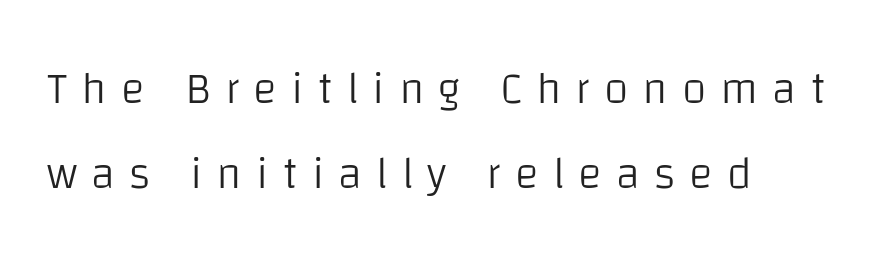
{"serif": "no", "italic": "no", "bold": "no", "weight": "light", "width": "normal", "stroke_contrast": "low", "x_height": "large", "monospaced": "no", "underline": "no", "align": "left", "line_spacing_ratio": 1.88, "letter_spacing": "wide", "letter_spacing_em": 0.31, "glyph_px": 45}
